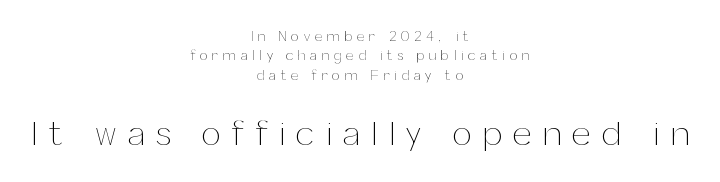
{"italic": "no", "bold": "no", "weight": "thin", "width": "normal", "stroke_contrast": "medium", "x_height": "medium", "monospaced": "no", "underline": "no", "align": "center", "line_spacing": "normal", "line_spacing_ratio": 1.39, "letter_spacing": "wide", "letter_spacing_em": 0.34, "larger_block": "second", "size_ratio": 2.43, "glyph_px": 34}
